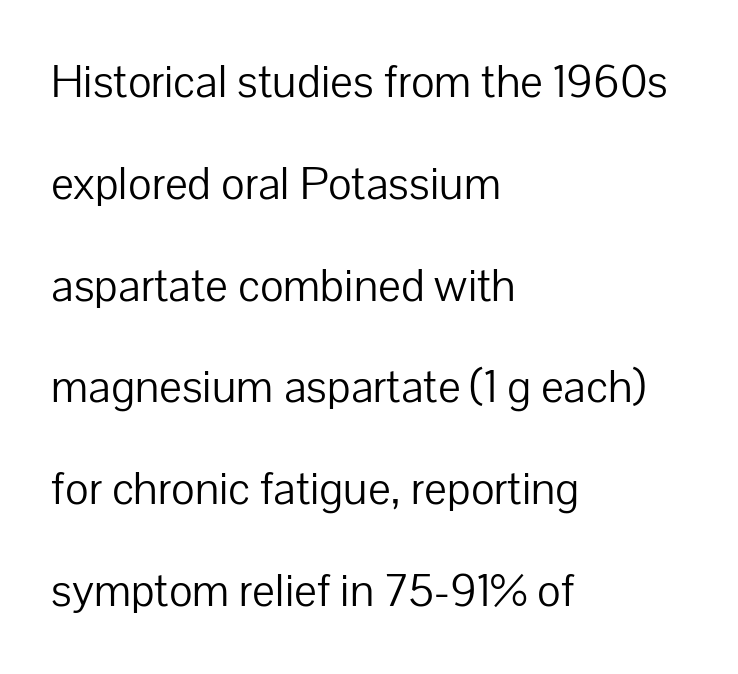
On a weight scale, this lands at 450 or below. The axis of the letterforms is exactly vertical. Caption: multi-line text, flush left, ragged right. Are there feet on the stems? There aren't — it's a sans. Words float on clear page, feet unadorned.
